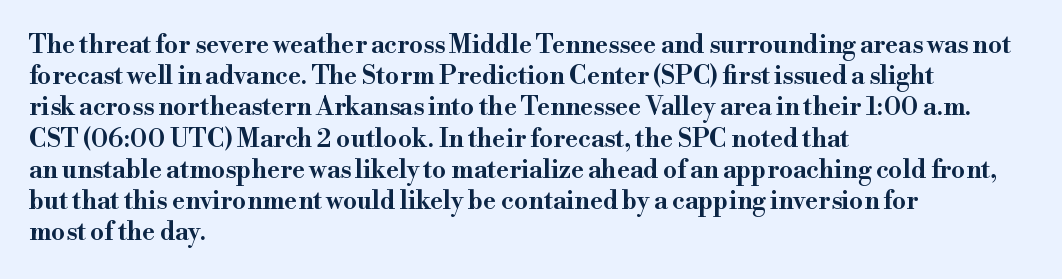
The image shows 25 px text type, upright; set left-aligned, normal line spacing (1.25x), normal letter spacing, not underlined.
